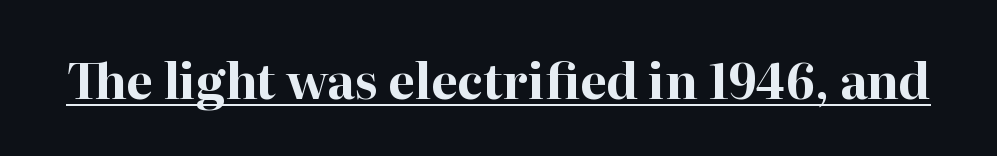
Does the lettering tilt? It doesn't — this is upright. Does extra space separate the letters? No, they use regular spacing. Look at the bottom of the vertical strokes: they flare into serifs here. The rendering uses natural spacing where letterforms have individual widths. Heavy-handed strokes throughout: this text is bold.
